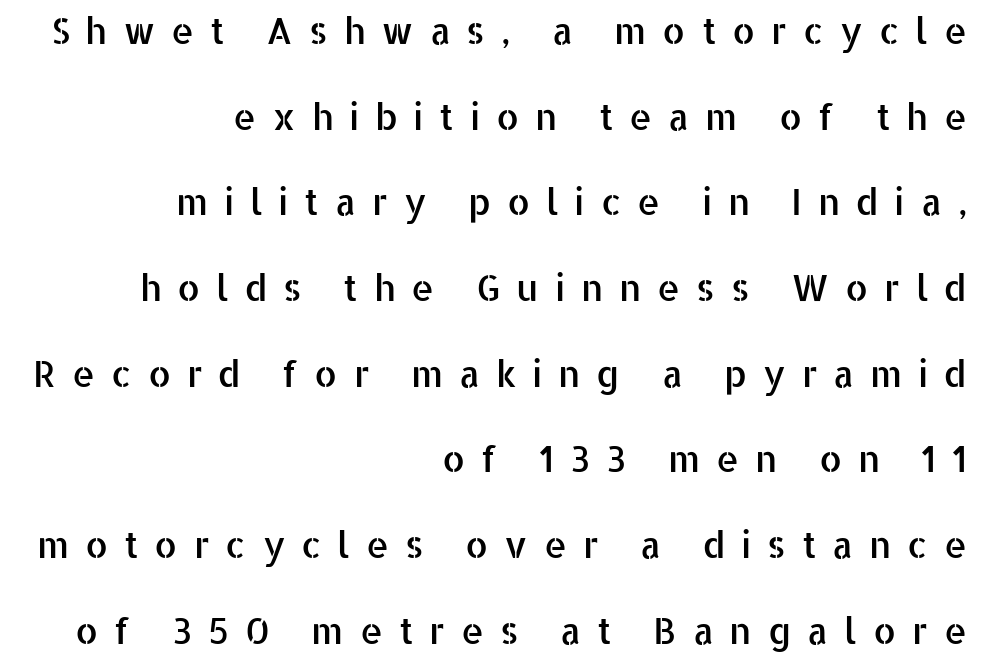
Q: Is the text italic (slanted)? A: No, it is upright.
Q: Is the typeface a serif or a sans-serif typeface? A: Sans-serif.
Q: Is the text underlined? A: No.
Q: How is the paragraph aligned? A: Right-aligned.
Q: Is the spacing between letters normal or unusually wide? A: Unusually wide.
Q: Is the spacing between lines tight, normal or loose? A: Loose.
Q: Width (condensed, normal, or wide)? A: Normal.
Q: Stroke contrast? A: Low.
Q: x-height? A: Medium.
Q: Monospaced? A: No.
